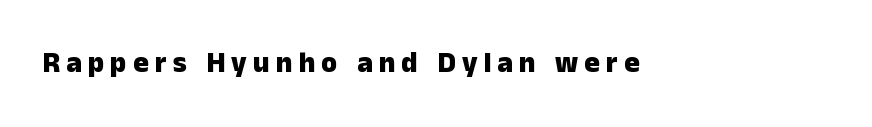
Q: Is the text bold? A: Yes.
Q: Is the text italic (slanted)? A: No, it is upright.
Q: Is the typeface a serif or a sans-serif typeface? A: Sans-serif.
Q: Is the text underlined? A: No.
Q: Is the spacing between letters normal or unusually wide? A: Unusually wide.
Q: Width (condensed, normal, or wide)? A: Normal.
Q: Stroke contrast? A: Low.
Q: x-height? A: Medium.
Q: Monospaced? A: No.
